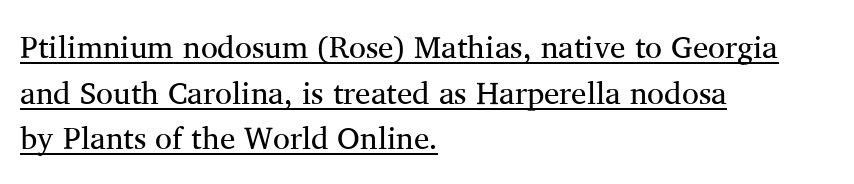
The image shows 31 px regular-weight serif type, upright; set left-aligned, normal line spacing (1.47x), normal letter spacing, underlined; medium stroke contrast and a medium x-height.
